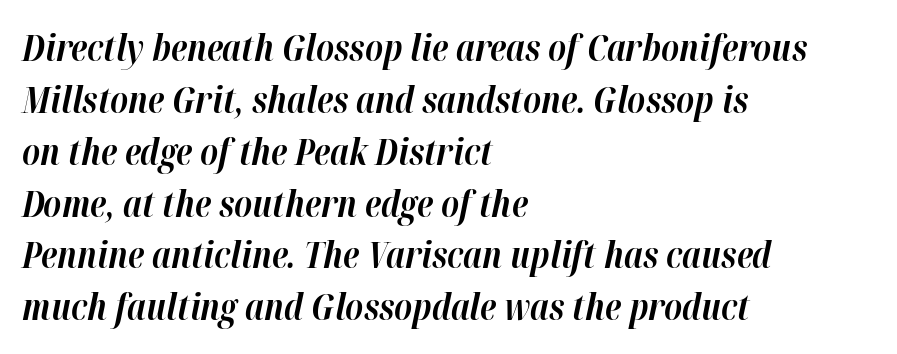
Plain, unruled lines of type. Think of a printed novel: that variable character pitch is what you see here. This sample is left-justified, so line endings fall wherever the words run out. Chunky letters — that's bold for sure.
